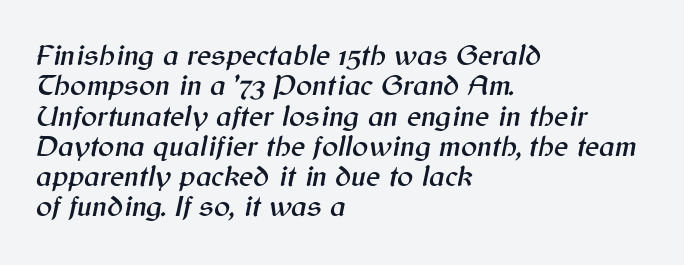
A typesetter would call this proportional, since set widths differ per character. Type without underlining. Compared with typical paragraphs, the rows here are closer together. This rendering uses left alignment, leaving the right contour irregular. The text carries the slant typical of an italic or oblique font.
